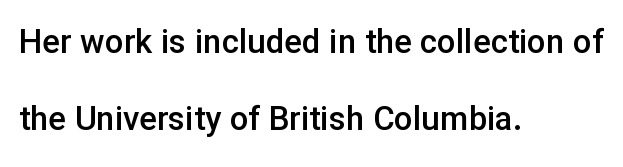
The image shows 33 px semibold sans-serif type, upright; set left-aligned, loose line spacing (2.33x), normal letter spacing, not underlined; low stroke contrast and a medium x-height.
